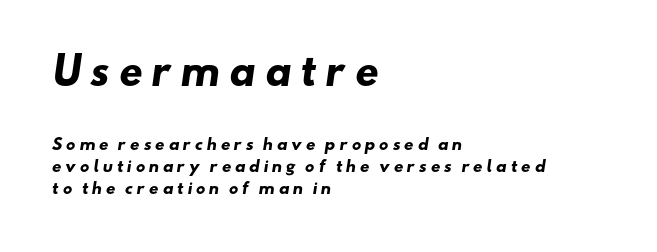
Its strokes are broad and dark, the hallmark of bold type. The letters in the upper block stand taller than those in the block below. Is there much room between lines? A standard amount, neither cramped nor airy. Observe the absence of serifs on each vertical stroke in this sample. Here the designer chose a conventional face with non-uniform glyph widths.
